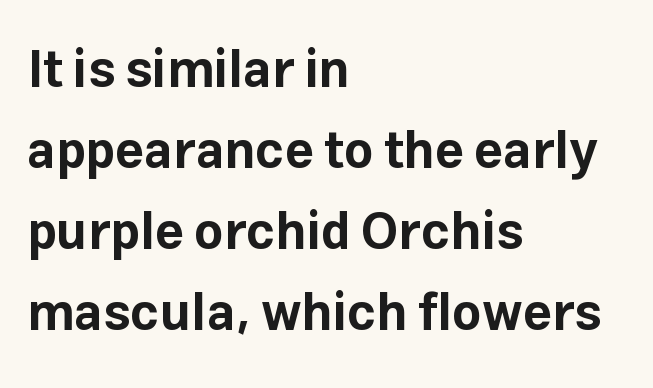
These lines keep a tight, regular rhythm from letter to letter. The space between consecutive lines is moderate. Ascenders rise straight up at ninety degrees. The area under the type is left untouched. This is heavy type, rendered in bold.
